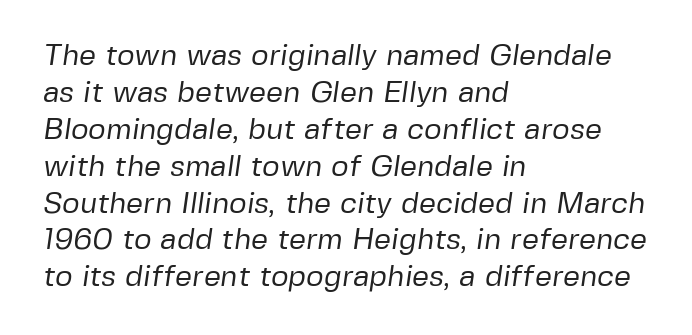
The image shows 30 px regular-weight sans-serif type; set left-aligned, line spacing 1.23x, normal letter spacing, not underlined; low stroke contrast and a medium x-height.
